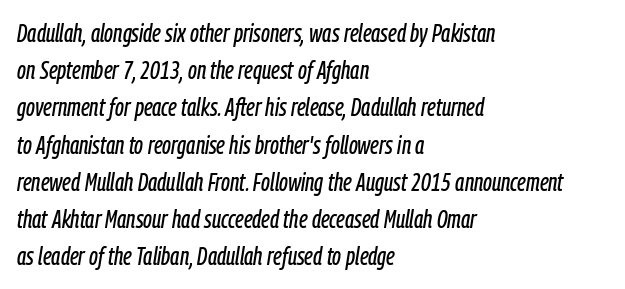
The image shows 25 px text type, italic (leaning right); set left-aligned, normal line spacing (1.49x), normal letter spacing, not underlined.
